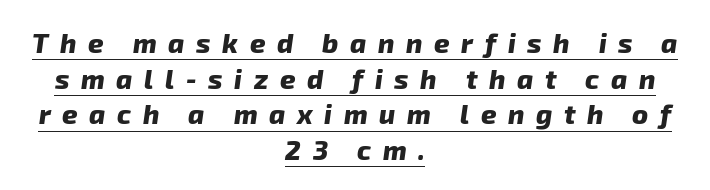
The image shows 27 px bold type; set centered, normal line spacing (1.32x), unusually wide letter spacing (+0.43 em), underlined.
